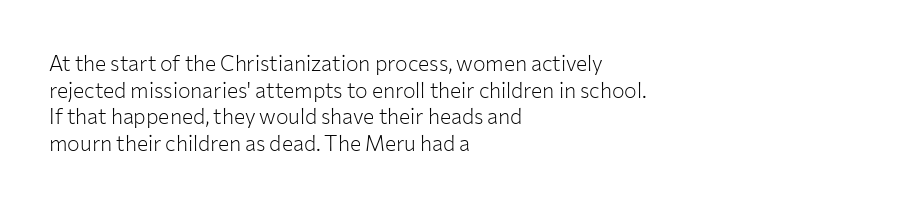
{"italic": "no", "bold": "no", "underline": "no", "align": "left", "line_spacing": "normal", "line_spacing_ratio": 1.27, "letter_spacing": "normal", "letter_spacing_em": 0.0, "glyph_px": 21}
